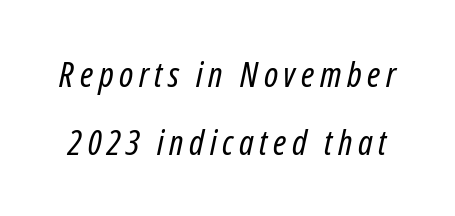
Ink coverage per letter is moderate at most. In terms of posture, this sample is oblique. Loosely led — the rows are spread out. Anything drawn beneath the words? Only blank space.
